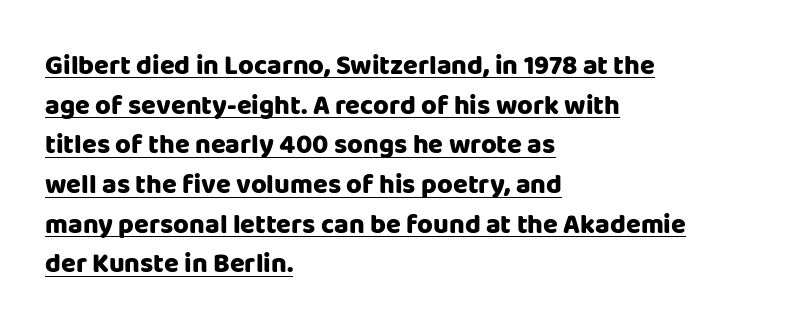
Leftover space on each line is placed entirely after the last word. Ordinary non-slanted type is in use. Each new line begins a customary step beneath the previous one. A continuous stroke trails under the words, as in a hyperlink. Students, this is bold: see how much ink each stroke carries. How are the letters spaced? Ordinarily, with no added tracking.
